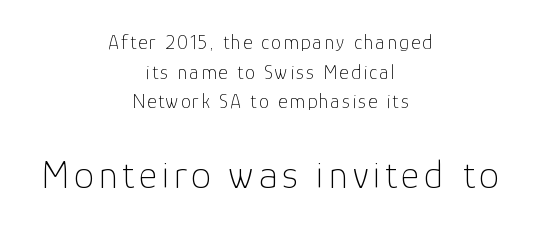
The image shows 40 px thin sans-serif type, upright; set centered, normal line spacing (1.48x), not underlined; the second (bottom) block is 2.0x larger; low stroke contrast and a medium x-height.
